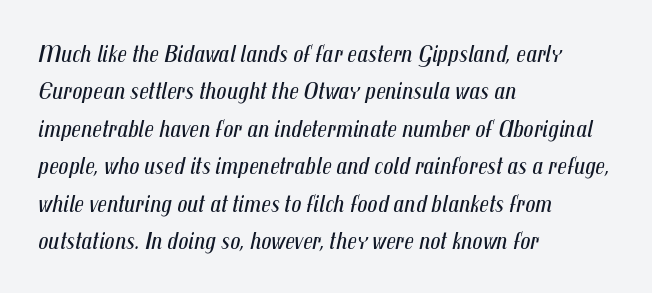
Q: Is the text bold? A: No.
Q: Is the text italic (slanted)? A: Yes, it leans right by about 12 degrees.
Q: Is the text underlined? A: No.
Q: How is the paragraph aligned? A: Left-aligned.
Q: Is the spacing between letters normal or unusually wide? A: Normal.
Q: Is the spacing between lines tight, normal or loose? A: Normal.
